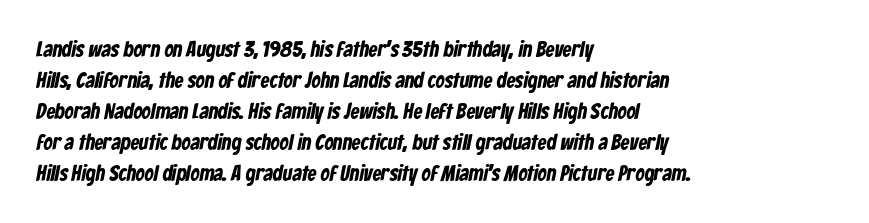
{"underline": "no", "align": "left", "line_spacing": "normal", "line_spacing_ratio": 1.41, "letter_spacing": "normal", "letter_spacing_em": 0.0, "glyph_px": 22}
